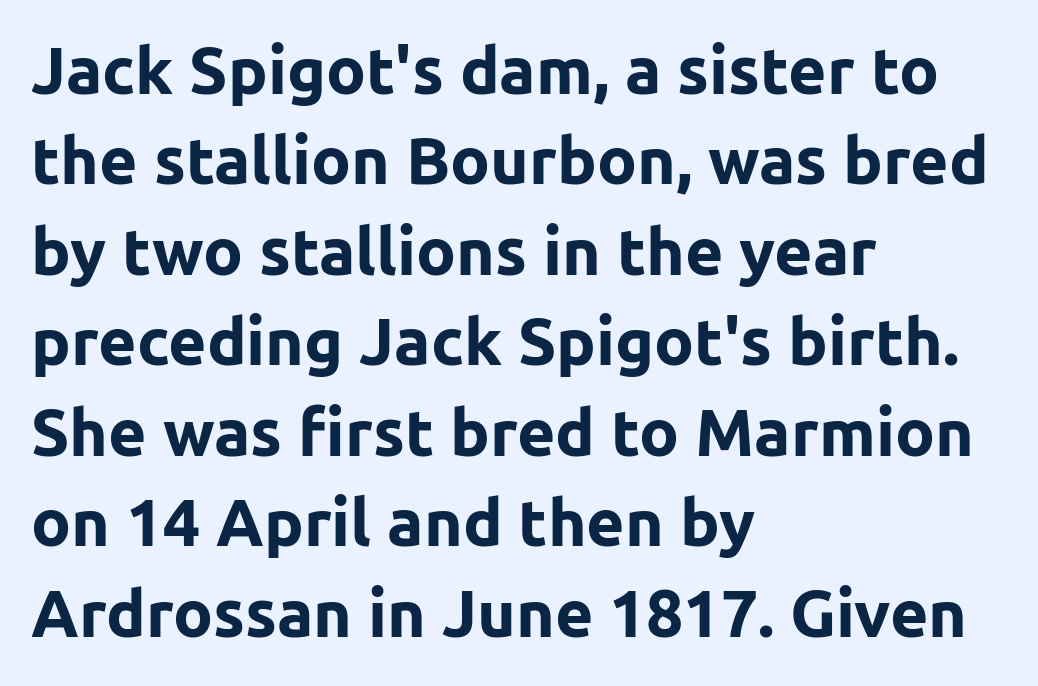
Q: Is the text bold? A: Yes.
Q: Is the text italic (slanted)? A: No, it is upright.
Q: Is the typeface a serif or a sans-serif typeface? A: Sans-serif.
Q: Is the text underlined? A: No.
Q: How is the paragraph aligned? A: Left-aligned.
Q: Is the spacing between letters normal or unusually wide? A: Normal.
Q: Is the spacing between lines tight, normal or loose? A: Normal.
Q: Width (condensed, normal, or wide)? A: Normal.
Q: Stroke contrast? A: Low.
Q: x-height? A: Medium.
Q: Monospaced? A: No.
